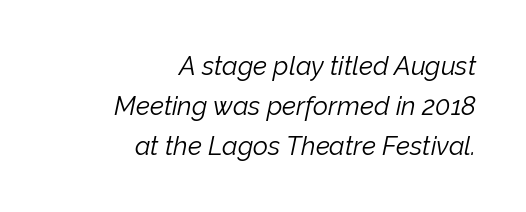
Q: Is the text bold? A: No.
Q: Is the text italic (slanted)? A: Yes, it leans right by about 12 degrees.
Q: Is the text underlined? A: No.
Q: How is the paragraph aligned? A: Right-aligned.
Q: Is the spacing between letters normal or unusually wide? A: Normal.
Q: Is the spacing between lines tight, normal or loose? A: Normal.
